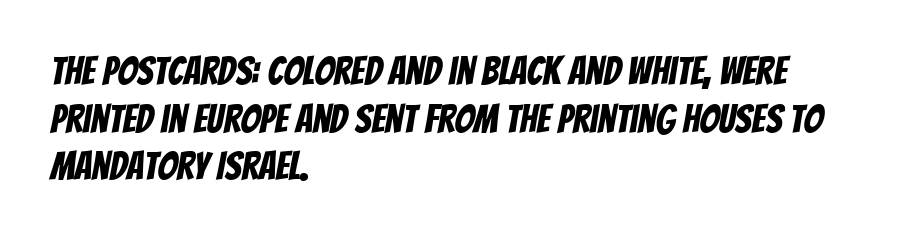
Q: Is the typeface a serif or a sans-serif typeface? A: Sans-serif.
Q: Is the text underlined? A: No.
Q: How is the paragraph aligned? A: Left-aligned.
Q: Is the spacing between letters normal or unusually wide? A: Normal.
Q: Width (condensed, normal, or wide)? A: Condensed.
Q: Stroke contrast? A: Low.
Q: x-height? A: Large.
Q: Monospaced? A: No.
